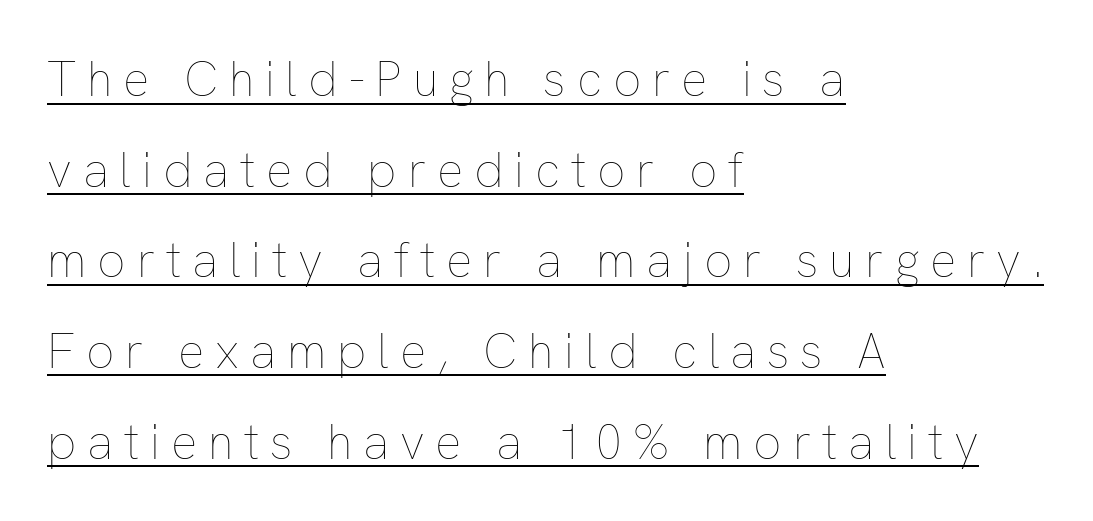
The image shows 49 px thin type, upright; set left-aligned, line spacing 1.85x, unusually wide letter spacing (+0.22 em), underlined; low stroke contrast and a medium x-height.
